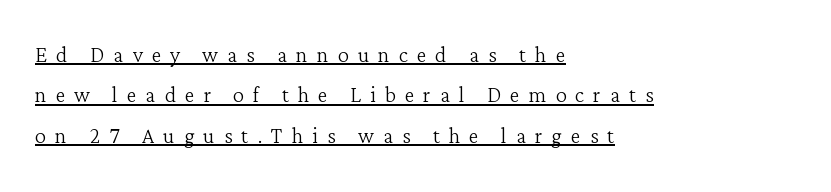
No italicization has been applied; the sample stays upright. There is plenty of visible air inserted between adjacent glyphs. Does the copy run flush right? No — it runs flush left. The vertical gap from one line to the next is medium. The passage shown is underscored from start to finish. The weight tops out at a normal text grade.
